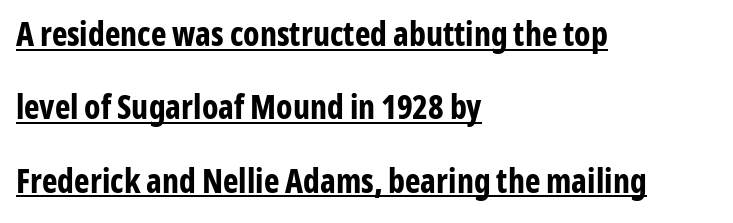
{"serif": "no", "italic": "no", "bold": "yes", "weight": "bold", "width": "condensed", "stroke_contrast": "low", "x_height": "medium", "monospaced": "no", "underline": "yes", "align": "left", "line_spacing": "loose", "line_spacing_ratio": 2.22, "letter_spacing": "normal", "letter_spacing_em": 0.0, "glyph_px": 33}
